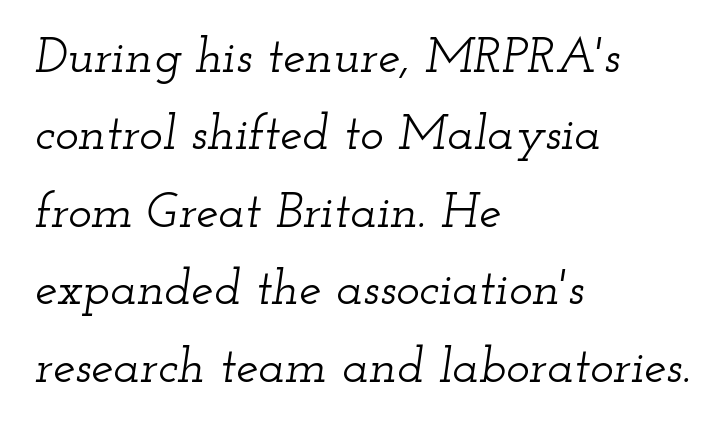
Q: Is the text italic (slanted)? A: Yes, it leans right by about 12 degrees.
Q: Is the typeface a serif or a sans-serif typeface? A: Serif.
Q: Is the text underlined? A: No.
Q: How is the paragraph aligned? A: Left-aligned.
Q: Is the spacing between letters normal or unusually wide? A: Normal.
Q: Is the spacing between lines tight, normal or loose? A: Normal.
Q: Width (condensed, normal, or wide)? A: Wide.
Q: Stroke contrast? A: Low.
Q: x-height? A: Small.
Q: Monospaced? A: No.
